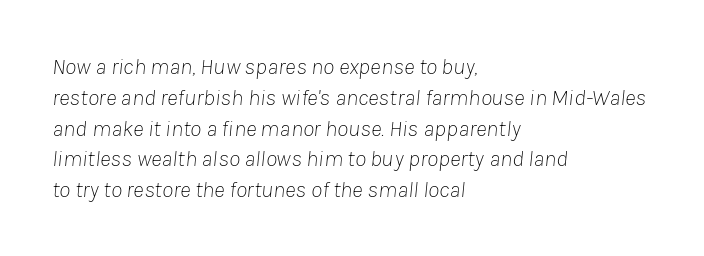
{"italic": "yes", "lean": "right", "slant_degrees": 8, "bold": "no", "underline": "no", "align": "left", "line_spacing": "normal", "line_spacing_ratio": 1.34, "letter_spacing": "normal", "letter_spacing_em": 0.0, "glyph_px": 23}
